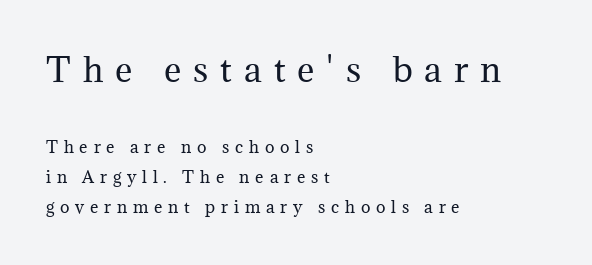
Q: Is the text bold? A: No.
Q: Is the text italic (slanted)? A: No, it is upright.
Q: Is the typeface a serif or a sans-serif typeface? A: Serif.
Q: Is the text underlined? A: No.
Q: How is the paragraph aligned? A: Left-aligned.
Q: Is the spacing between letters normal or unusually wide? A: Unusually wide.
Q: Which block of text is set in a larger size, the first (top) or the second (bottom)? A: The first (top) one.
Q: Width (condensed, normal, or wide)? A: Normal.
Q: Stroke contrast? A: Medium.
Q: x-height? A: Medium.
Q: Monospaced? A: No.
